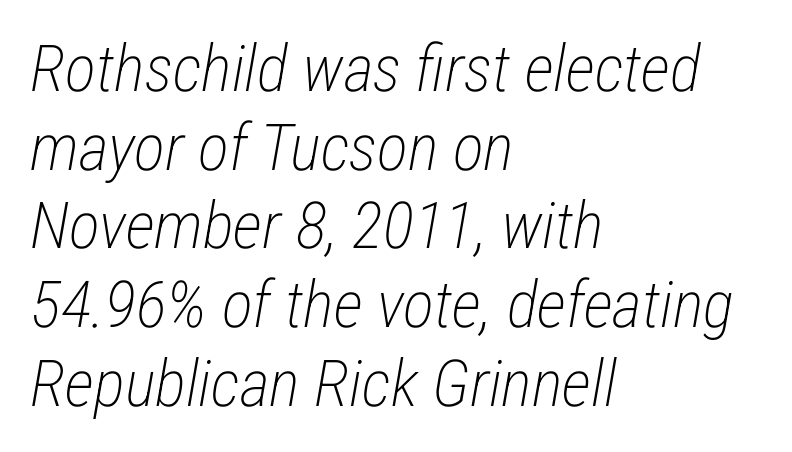
Q: Is the text bold? A: No.
Q: Is the text italic (slanted)? A: Yes, it leans right by about 12 degrees.
Q: Is the text underlined? A: No.
Q: How is the paragraph aligned? A: Left-aligned.
Q: Is the spacing between letters normal or unusually wide? A: Normal.
Q: Width (condensed, normal, or wide)? A: Condensed.
Q: Stroke contrast? A: Low.
Q: x-height? A: Medium.
Q: Monospaced? A: No.
